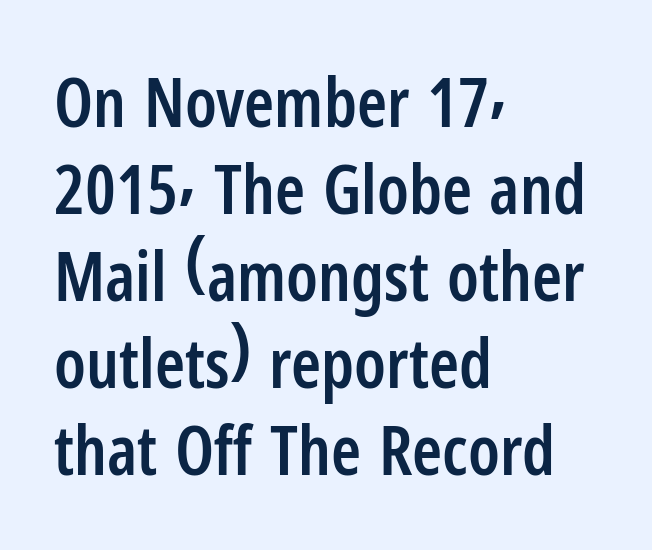
The type family on display is of the sans-serif kind. The typesetter chose a ragged-right arrangement here. The lines sit at an ordinary, default distance from one another. No extra tracking has been applied to these lines. These lines carry some extra weight — a demibold, not a full bold. The type sits square on the baseline with zero lean.
